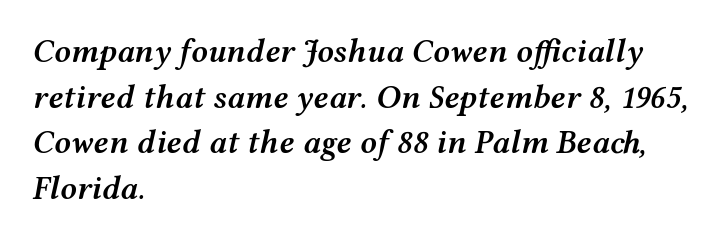
Compared with typical paragraphs, the rows here are spaced about the same. The paragraph has a hard left edge and a soft right edge. Words appear dense and cohesive because spacing is normal. Each letter keeps its own natural width here, so spacing adapts to shape. Firm but not heavy-handed strokes: this text is semibold. The specimen omits any rule beneath the text block's lines.
